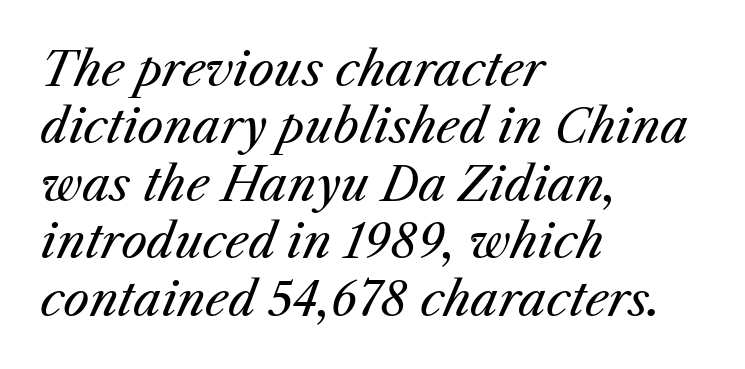
The image shows 46 px regular-weight type, italic (leaning right); set left-aligned, normal line spacing (1.25x), normal letter spacing, not underlined; medium stroke contrast and a medium x-height.
